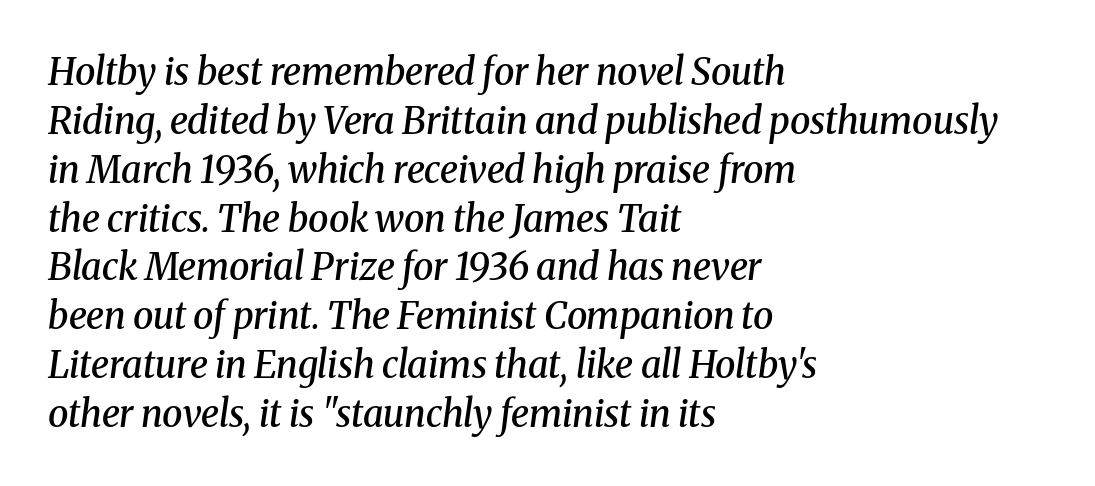
The image shows 37 px semibold serif type, italic (leaning right); set left-aligned, normal line spacing (1.32x), normal letter spacing, not underlined; medium stroke contrast and a medium x-height.
